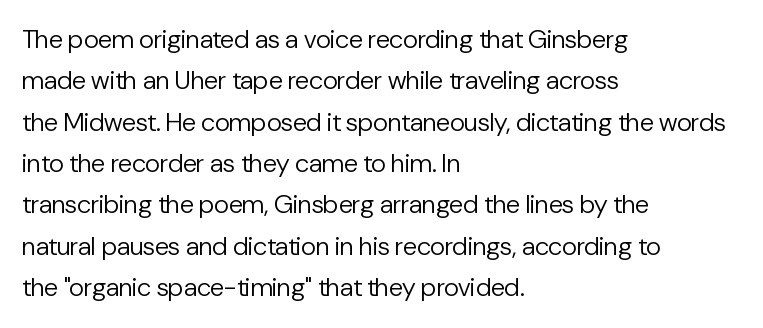
The image shows 26 px text type, upright; set left-aligned, normal line spacing (1.59x), normal letter spacing, not underlined.
